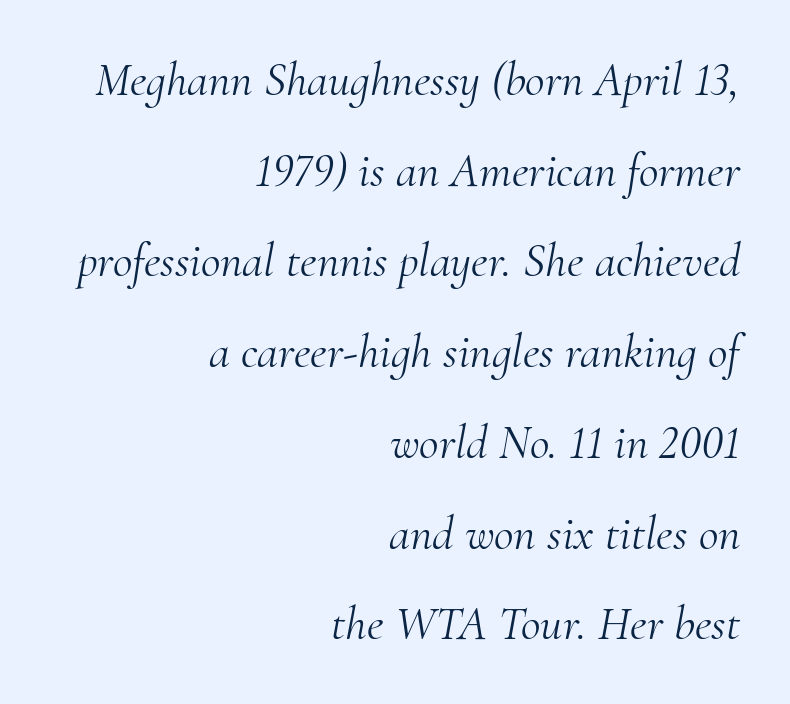
Q: Is the text bold? A: No.
Q: Is the text italic (slanted)? A: Yes, it leans right by about 10 degrees.
Q: Is the typeface a serif or a sans-serif typeface? A: Serif.
Q: Is the text underlined? A: No.
Q: How is the paragraph aligned? A: Right-aligned.
Q: Is the spacing between letters normal or unusually wide? A: Normal.
Q: Width (condensed, normal, or wide)? A: Normal.
Q: Stroke contrast? A: Medium.
Q: x-height? A: Small.
Q: Monospaced? A: No.
